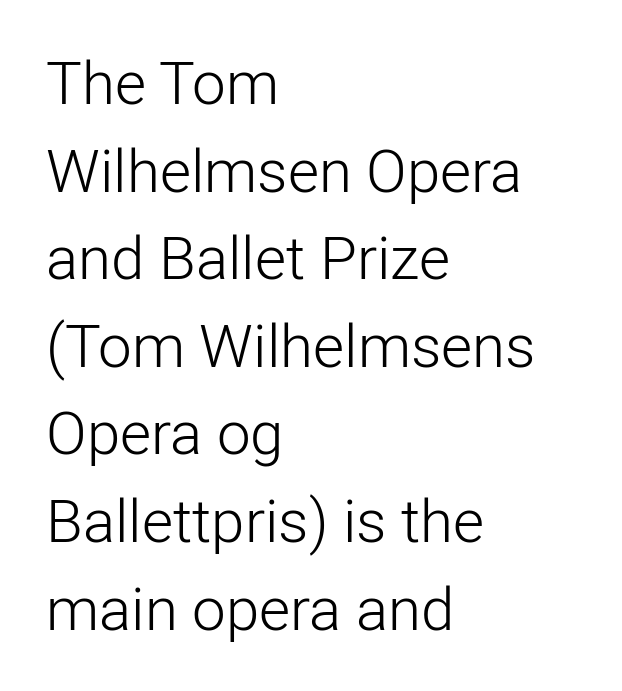
Q: Is the text bold? A: No.
Q: Is the text italic (slanted)? A: No, it is upright.
Q: Is the typeface a serif or a sans-serif typeface? A: Sans-serif.
Q: Is the text underlined? A: No.
Q: How is the paragraph aligned? A: Left-aligned.
Q: Is the spacing between letters normal or unusually wide? A: Normal.
Q: Is the spacing between lines tight, normal or loose? A: Normal.
Q: Width (condensed, normal, or wide)? A: Normal.
Q: Stroke contrast? A: Low.
Q: x-height? A: Medium.
Q: Monospaced? A: No.
